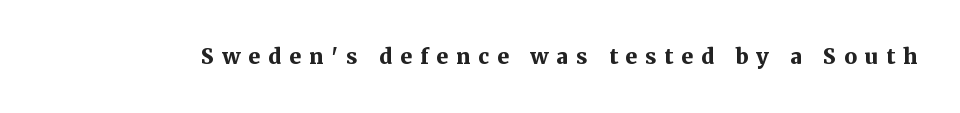
Glyph-to-glyph distance is far greater than everyday printed text. Students, this is bold: see how much ink each stroke carries. This sample uses an upright cut, with every glyph sitting square on the baseline. No word sits above an underline.
